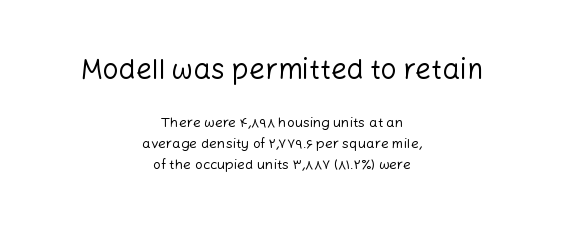
{"serif": "no", "italic": "no", "bold": "no", "weight": "regular", "width": "normal", "stroke_contrast": "low", "x_height": "medium", "monospaced": "no", "underline": "no", "align": "center", "line_spacing": "normal", "line_spacing_ratio": 1.5, "letter_spacing": "normal", "letter_spacing_em": 0.0, "larger_block": "first", "size_ratio": 2.0, "glyph_px": 28}
